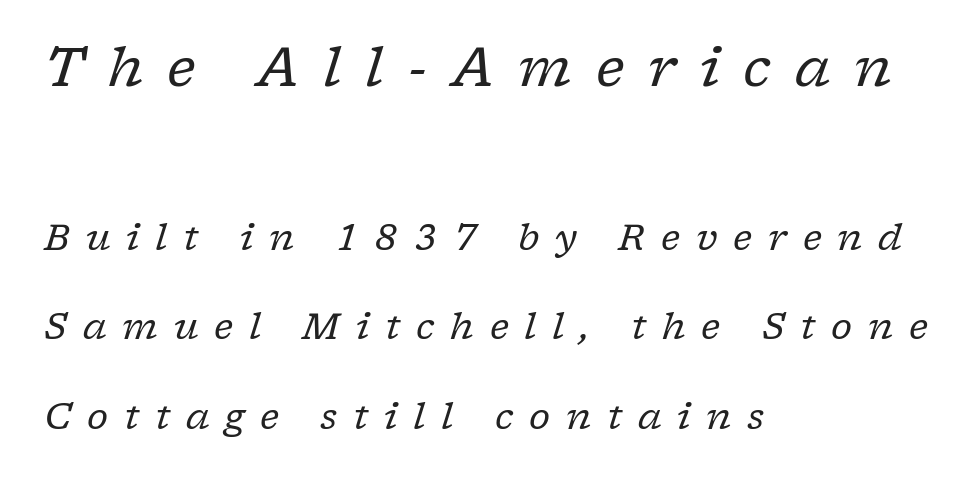
{"serif": "yes", "italic": "yes", "lean": "right", "slant_degrees": 17, "bold": "no", "weight": "regular", "width": "normal", "stroke_contrast": "low", "x_height": "medium", "monospaced": "no", "underline": "no", "align": "left", "line_spacing": "loose", "line_spacing_ratio": 2.49, "letter_spacing": "wide", "letter_spacing_em": 0.44, "larger_block": "first", "size_ratio": 1.5, "glyph_px": 54}
